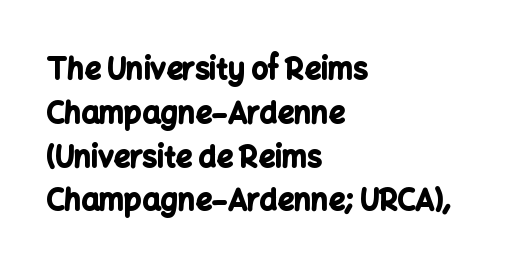
The image shows 29 px bold sans-serif type, upright; set left-aligned, normal line spacing (1.51x), normal letter spacing, not underlined; low stroke contrast and a medium x-height.
